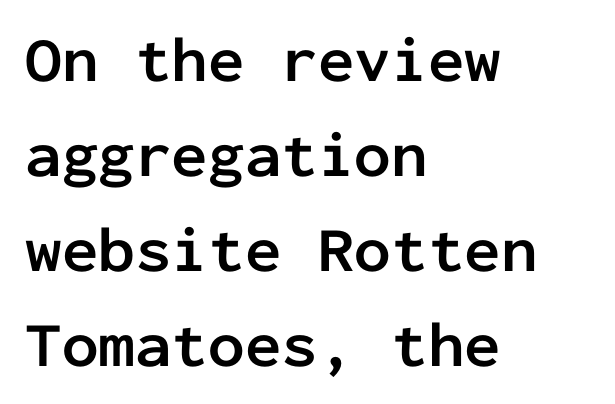
The image shows 65 px semibold sans-serif type, upright, monospaced; set left-aligned, normal line spacing (1.46x), normal letter spacing, not underlined; low stroke contrast and a medium x-height.
